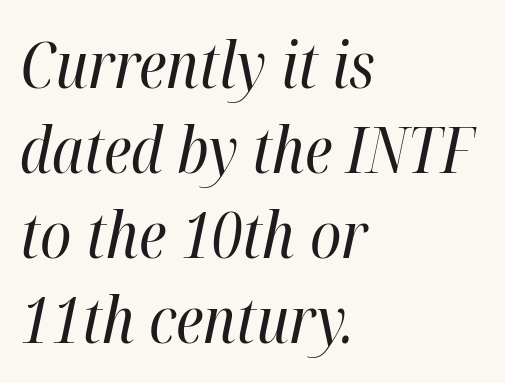
Q: Is the text bold? A: No.
Q: Is the text italic (slanted)? A: Yes, it leans right by about 12 degrees.
Q: Is the text underlined? A: No.
Q: How is the paragraph aligned? A: Left-aligned.
Q: Is the spacing between letters normal or unusually wide? A: Normal.
Q: Is the spacing between lines tight, normal or loose? A: Normal.
Q: Width (condensed, normal, or wide)? A: Condensed.
Q: Stroke contrast? A: High.
Q: x-height? A: Medium.
Q: Monospaced? A: No.
